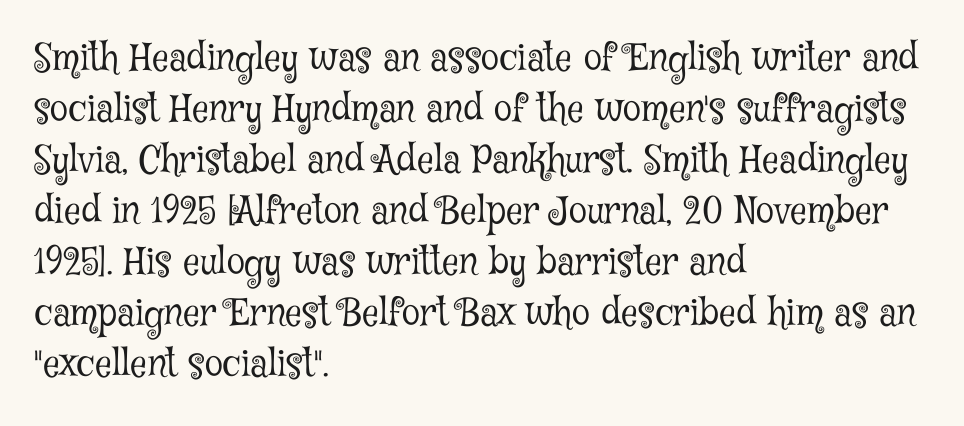
{"serif": "yes", "italic": "no", "bold": "no", "weight": "light", "width": "condensed", "stroke_contrast": "low", "x_height": "medium", "monospaced": "no", "underline": "no", "align": "left", "line_spacing": "normal", "line_spacing_ratio": 1.38, "letter_spacing": "normal", "letter_spacing_em": 0.0, "glyph_px": 37}
